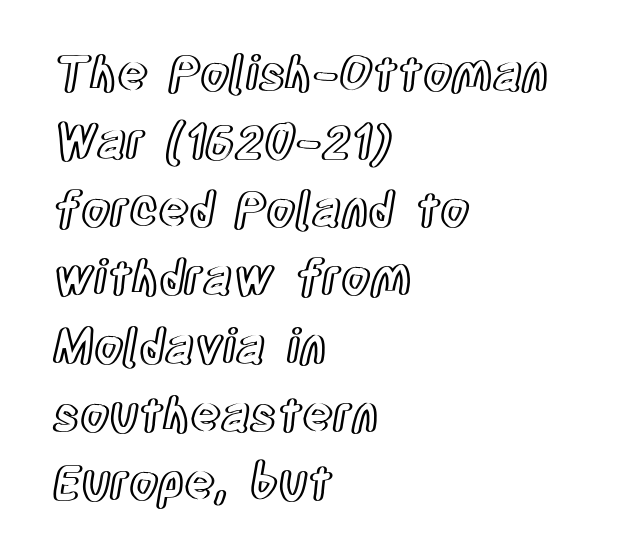
Q: Is the text italic (slanted)? A: Yes.
Q: Is the text underlined? A: No.
Q: How is the paragraph aligned? A: Left-aligned.
Q: Is the spacing between letters normal or unusually wide? A: Normal.
Q: Is the spacing between lines tight, normal or loose? A: Normal.
Q: Width (condensed, normal, or wide)? A: Condensed.
Q: x-height? A: Large.
Q: Monospaced? A: No.
